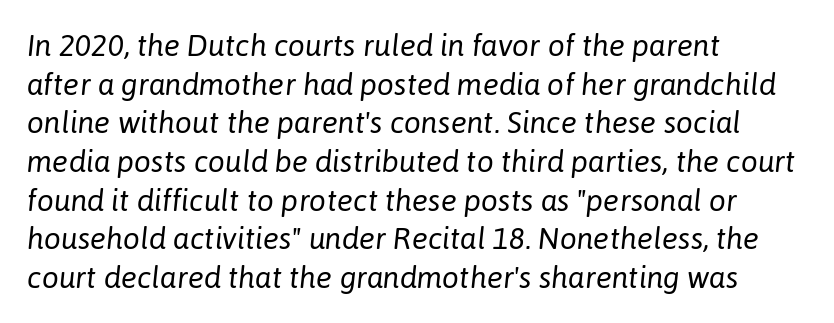
{"italic": "yes", "lean": "right", "slant_degrees": 6, "bold": "no", "weight": "regular", "width": "normal", "stroke_contrast": "low", "x_height": "medium", "monospaced": "no", "underline": "no", "align": "left", "line_spacing": "normal", "line_spacing_ratio": 1.29, "letter_spacing": "normal", "letter_spacing_em": 0.0, "glyph_px": 30}
